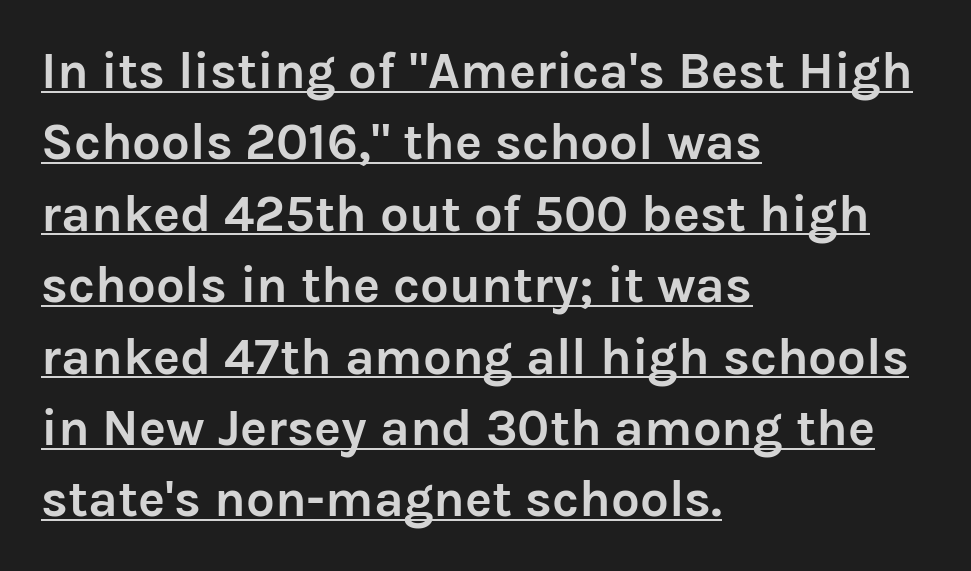
Heavy-handed strokes throughout: this text is bold. The face used here is proportionally spaced, like ordinary book or web type. This sample keeps an unexceptional amount of space between lines. Students, note that the glyphs here touch the page at normal intervals. The face used here appears with an underline applied. Line beginnings align vertically; line endings do not.
